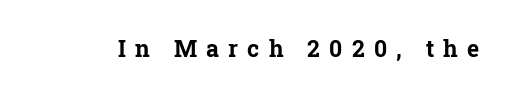
The image shows 23 px bold type, upright; set unusually wide letter spacing (+0.4 em), not underlined.
